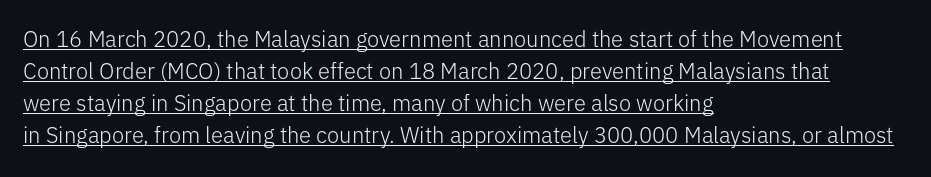
{"italic": "no", "bold": "no", "underline": "yes", "align": "left", "line_spacing": "normal", "line_spacing_ratio": 1.45, "letter_spacing": "normal", "letter_spacing_em": 0.0, "glyph_px": 22}
